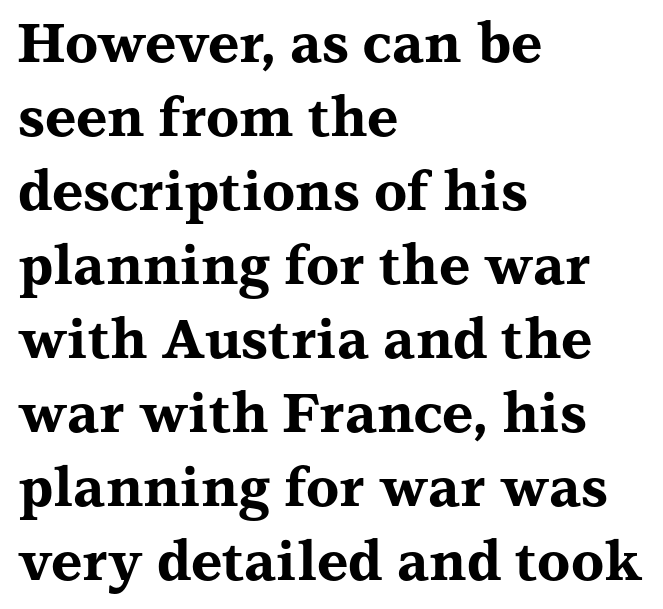
The image shows 54 px bold, wide serif type, upright; set left-aligned, normal line spacing (1.37x), normal letter spacing, not underlined; medium stroke contrast and a medium x-height.
